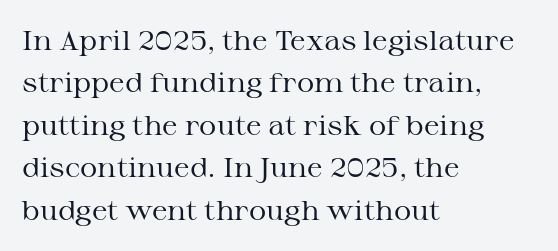
Q: Is the text bold? A: No.
Q: Is the text italic (slanted)? A: No, it is upright.
Q: Is the text underlined? A: No.
Q: How is the paragraph aligned? A: Left-aligned.
Q: Is the spacing between letters normal or unusually wide? A: Normal.
Q: Is the spacing between lines tight, normal or loose? A: Normal.
